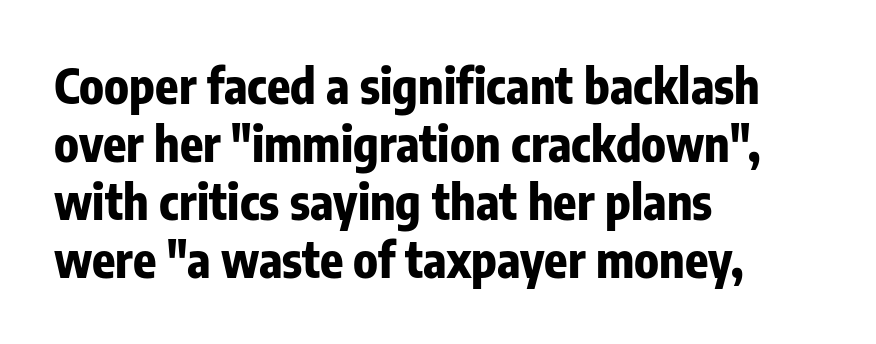
{"serif": "no", "italic": "no", "bold": "yes", "weight": "bold", "width": "condensed", "stroke_contrast": "low", "x_height": "medium", "monospaced": "no", "underline": "no", "align": "left", "line_spacing_ratio": 1.21, "letter_spacing": "normal", "letter_spacing_em": 0.0, "glyph_px": 48}
